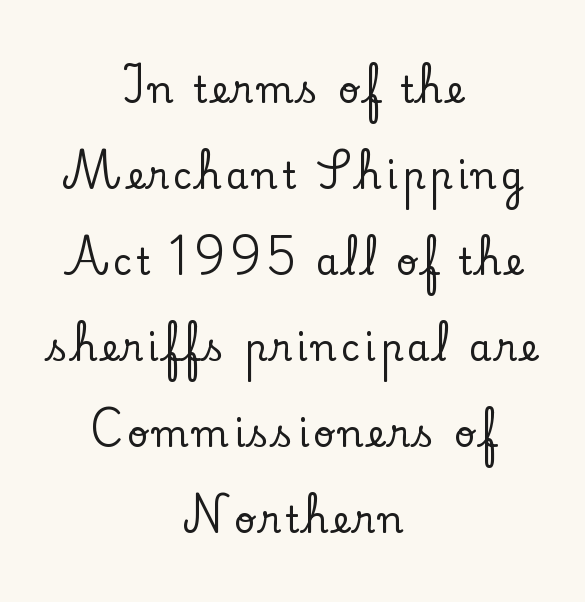
{"serif": "yes", "italic": "no", "width": "normal", "stroke_contrast": "low", "x_height": "small", "monospaced": "no", "underline": "no", "align": "center", "line_spacing": "loose", "line_spacing_ratio": 2.39, "glyph_px": 36}
